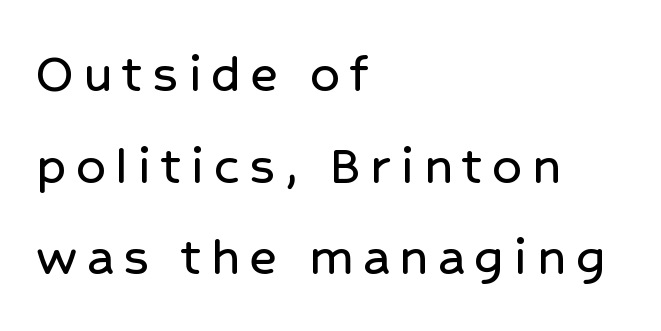
{"serif": "no", "italic": "no", "width": "normal", "stroke_contrast": "low", "x_height": "medium", "monospaced": "no", "underline": "no", "align": "left", "line_spacing": "normal", "line_spacing_ratio": 1.58, "glyph_px": 58}
